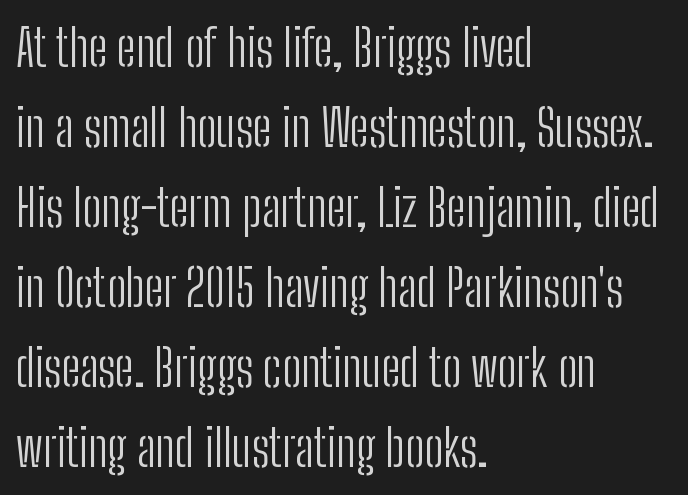
The image shows 51 px light, condensed sans-serif type, upright; set left-aligned, normal line spacing (1.57x), normal letter spacing, not underlined; low stroke contrast and a medium x-height.
